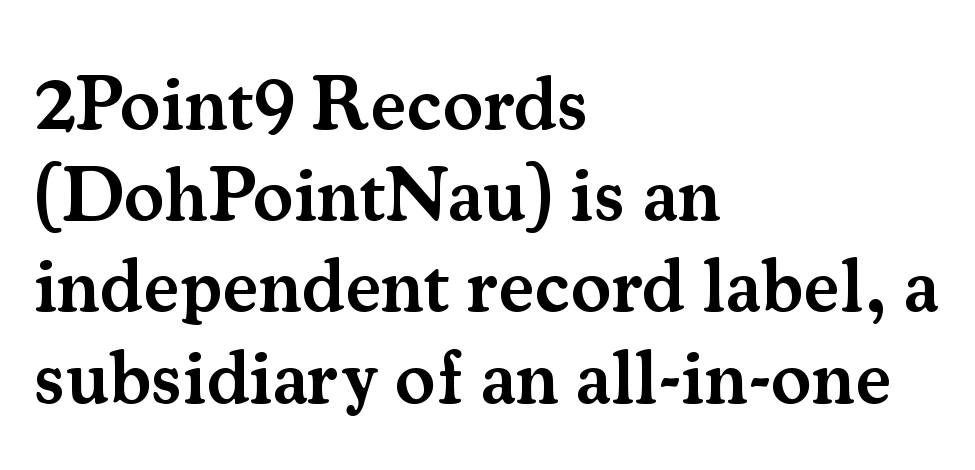
The image shows 76 px semibold serif type, upright; set left-aligned, line spacing 1.2x, normal letter spacing, not underlined; medium stroke contrast and a small x-height.
